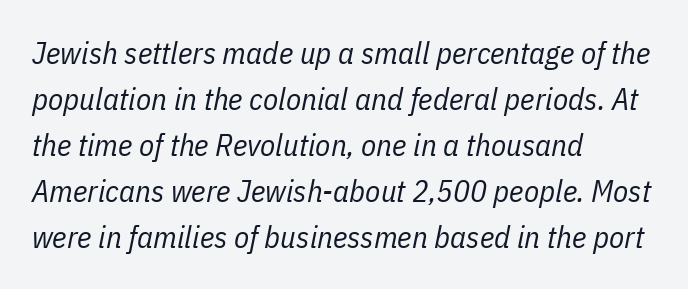
The block of text has a typical density, with ordinary space between rows. Counters stay open thanks to moderate or lighter strokes. These lines keep a tight, regular rhythm from letter to letter. The area under the type is left untouched.
